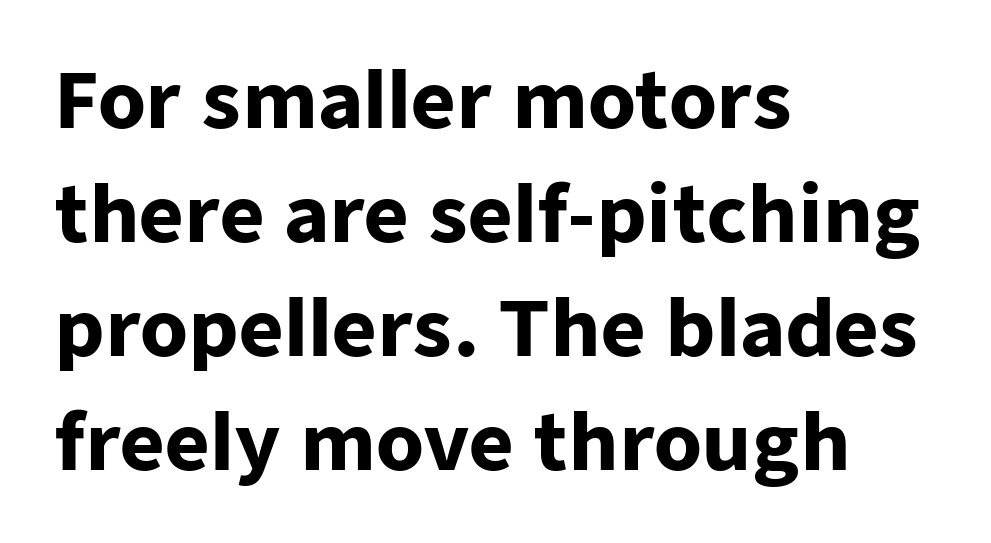
{"serif": "no", "italic": "no", "bold": "yes", "weight": "heavy", "width": "normal", "stroke_contrast": "low", "x_height": "medium", "monospaced": "no", "underline": "no", "align": "left", "line_spacing": "normal", "line_spacing_ratio": 1.48, "letter_spacing": "normal", "letter_spacing_em": 0.0, "glyph_px": 77}
